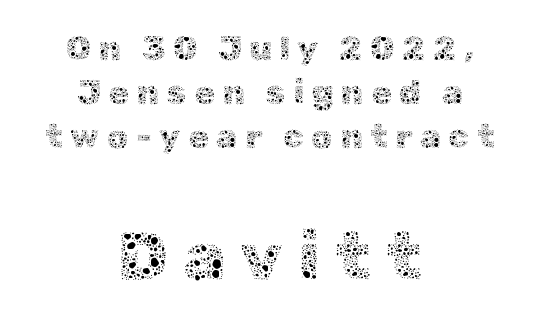
The image shows 69 px thin type, upright; set centered, normal line spacing (1.29x), unusually wide letter spacing (+0.21 em), not underlined; the second (bottom) block is 2.03x larger; a medium x-height.
